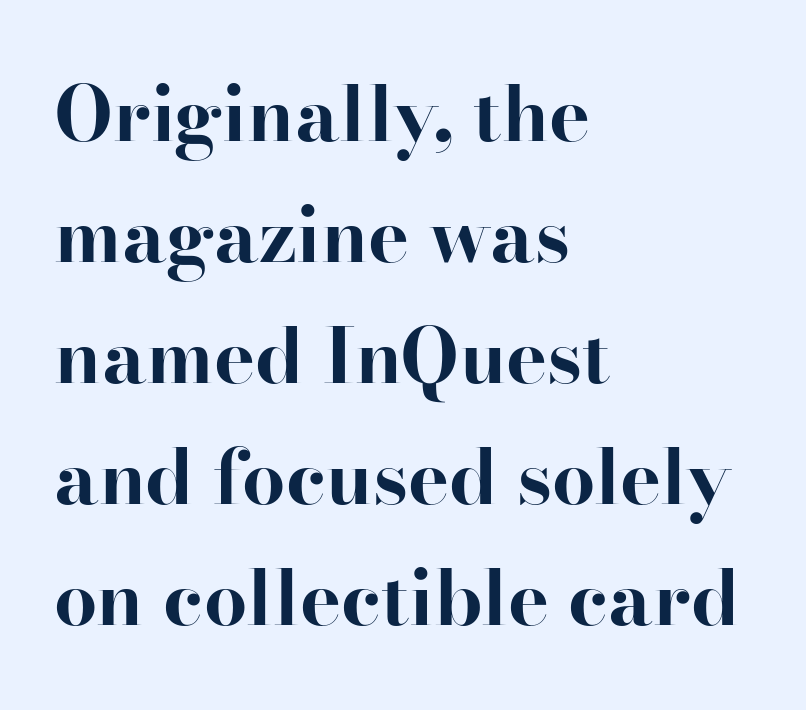
Is the type bold? Yes — the strokes are clearly thick and heavy. Letters rest on an invisible, unmarked baseline. What kind of face is this? One with serifs. The font's upright variant was chosen for this text. Every row of glyphs begins at an identical x-position on the left.
